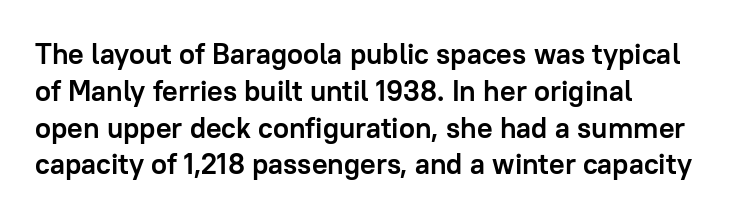
{"serif": "no", "italic": "no", "bold": "yes", "weight": "semibold", "width": "normal", "stroke_contrast": "low", "x_height": "medium", "monospaced": "no", "underline": "no", "line_spacing": "normal", "line_spacing_ratio": 1.27, "letter_spacing": "normal", "letter_spacing_em": 0.0, "glyph_px": 29}
